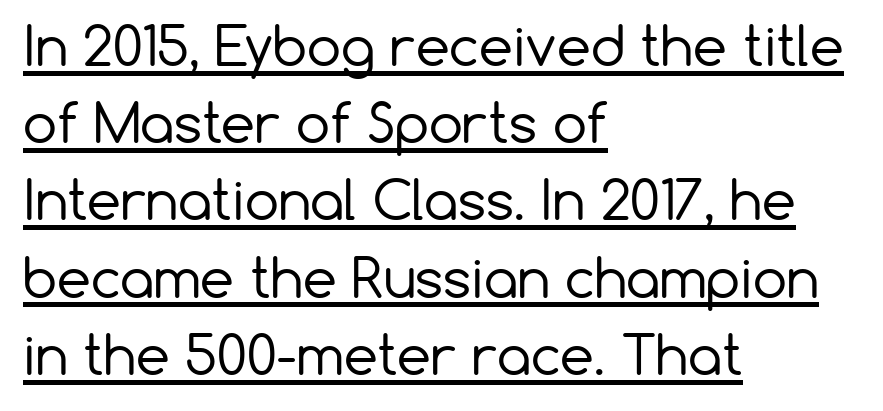
{"serif": "no", "italic": "no", "bold": "no", "weight": "regular", "width": "normal", "stroke_contrast": "low", "x_height": "medium", "monospaced": "no", "underline": "yes", "align": "left", "line_spacing": "normal", "line_spacing_ratio": 1.43, "letter_spacing": "normal", "letter_spacing_em": 0.0, "glyph_px": 54}
